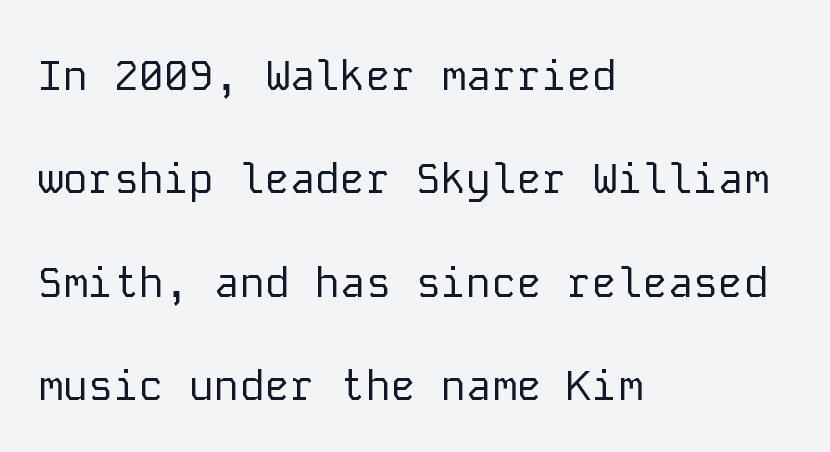
The image shows 42 px regular-weight sans-serif type, upright, monospaced; set left-aligned, loose line spacing (2.46x), normal letter spacing, not underlined; low stroke contrast and a medium x-height.
